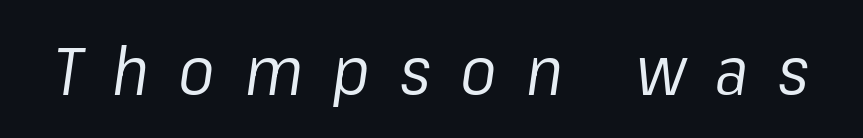
The image shows 67 px regular-weight type, italic (leaning right); set unusually wide letter spacing (+0.44 em), not underlined; low stroke contrast and a medium x-height.
